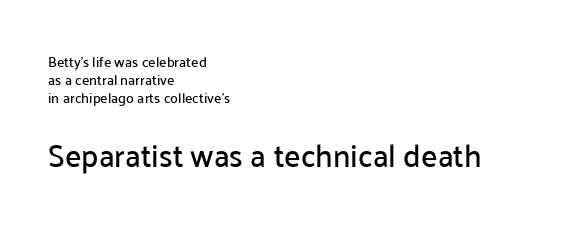
Q: Is the text italic (slanted)? A: No, it is upright.
Q: Is the typeface a serif or a sans-serif typeface? A: Sans-serif.
Q: Is the text underlined? A: No.
Q: How is the paragraph aligned? A: Left-aligned.
Q: Is the spacing between letters normal or unusually wide? A: Normal.
Q: Is the spacing between lines tight, normal or loose? A: Normal.
Q: Which block of text is set in a larger size, the first (top) or the second (bottom)? A: The second (bottom) one.
Q: Width (condensed, normal, or wide)? A: Normal.
Q: Stroke contrast? A: Low.
Q: x-height? A: Medium.
Q: Monospaced? A: No.
